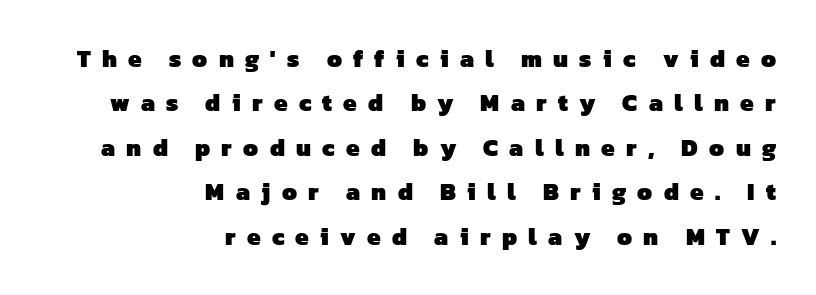
If you drew a ruler down the right edge, every line would touch it. Tracking value appears strongly positive — letters spread wide. The foot of each line stays bare and open. Each glyph is drawn with heavy, bold strokes.
